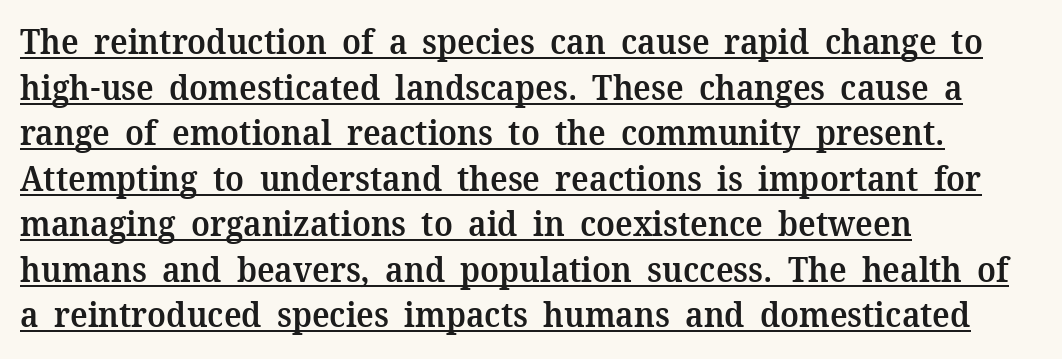
To sum up the face: it has serifs. The gaps between neighbouring characters are ordinary and unremarkable. Strokes here are thickened, but only to semibold level. The string is rendered with underlining switched on. No italicization has been applied; the sample stays upright.
